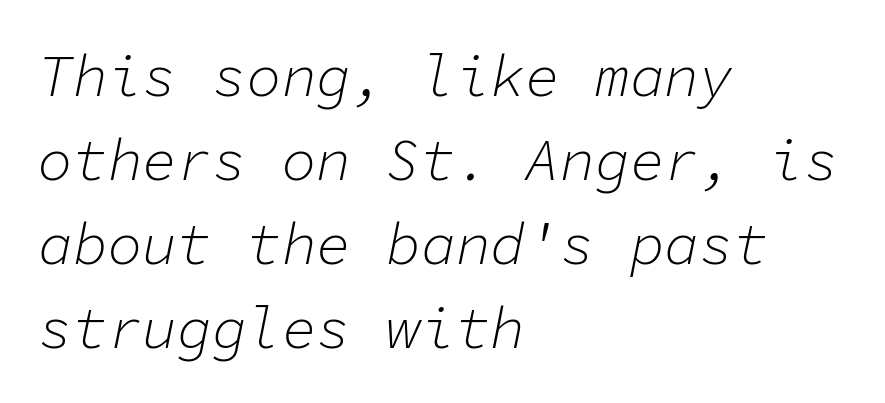
Q: Is the text bold? A: No.
Q: Is the text italic (slanted)? A: Yes, it leans right by about 11 degrees.
Q: Is the text underlined? A: No.
Q: How is the paragraph aligned? A: Left-aligned.
Q: Is the spacing between letters normal or unusually wide? A: Normal.
Q: Is the spacing between lines tight, normal or loose? A: Normal.
Q: Width (condensed, normal, or wide)? A: Normal.
Q: Stroke contrast? A: Low.
Q: x-height? A: Medium.
Q: Monospaced? A: Yes.
